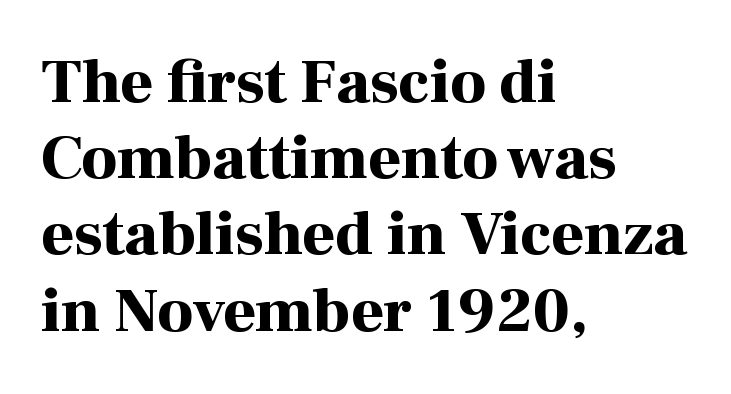
Do the characters align in a grid? No, the font is proportional. The face used here is rendered with its standard letterfit. The passage shown is emphatically bold. This is serif lettering, the kind often seen in printed books. The rag falls on the right side of this text block. Does the lettering tilt? It doesn't — this is upright.
